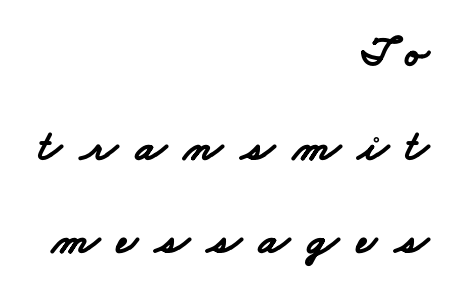
{"serif": "no", "bold": "yes", "weight": "bold", "width": "wide", "stroke_contrast": "low", "x_height": "small", "monospaced": "no", "underline": "no", "align": "right", "line_spacing": "loose", "line_spacing_ratio": 2.13, "letter_spacing": "wide", "letter_spacing_em": 0.41, "glyph_px": 44}
